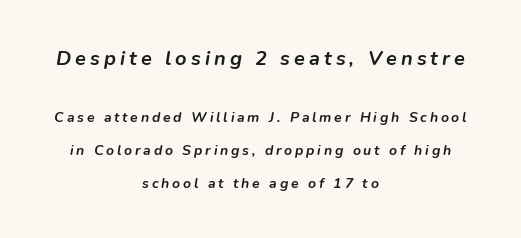
Its strokes are broad and dark, the hallmark of bold type. The font's italic variant was chosen for this text. Is the block centered? Yes — each line is placed symmetrically about the middle. The string is rendered with underlining switched off.
